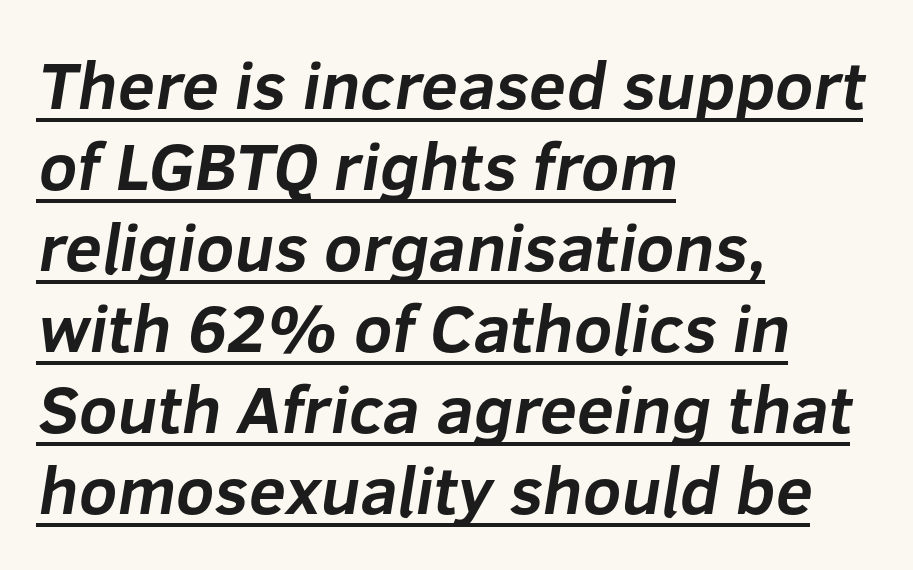
The image shows 67 px bold sans-serif type; set left-aligned, line spacing 1.21x, normal letter spacing, underlined; low stroke contrast and a medium x-height.
